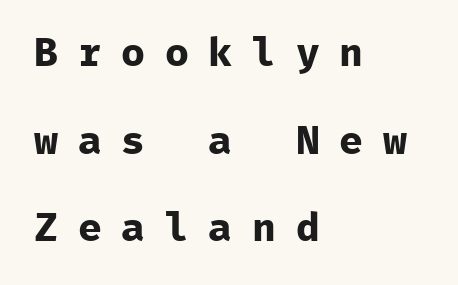
Q: Is the text bold? A: Yes.
Q: Is the text italic (slanted)? A: No, it is upright.
Q: Is the typeface a serif or a sans-serif typeface? A: Sans-serif.
Q: Is the text underlined? A: No.
Q: How is the paragraph aligned? A: Left-aligned.
Q: Is the spacing between letters normal or unusually wide? A: Unusually wide.
Q: Is the spacing between lines tight, normal or loose? A: Loose.
Q: Width (condensed, normal, or wide)? A: Normal.
Q: Stroke contrast? A: Low.
Q: x-height? A: Medium.
Q: Monospaced? A: Yes.
